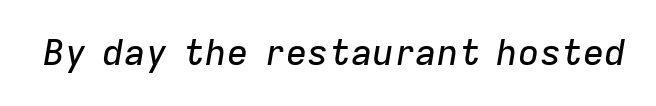
{"italic": "yes", "lean": "right", "slant_degrees": 9, "width": "normal", "stroke_contrast": "low", "x_height": "medium", "monospaced": "no", "underline": "no", "letter_spacing": "normal", "letter_spacing_em": 0.0, "glyph_px": 36}
